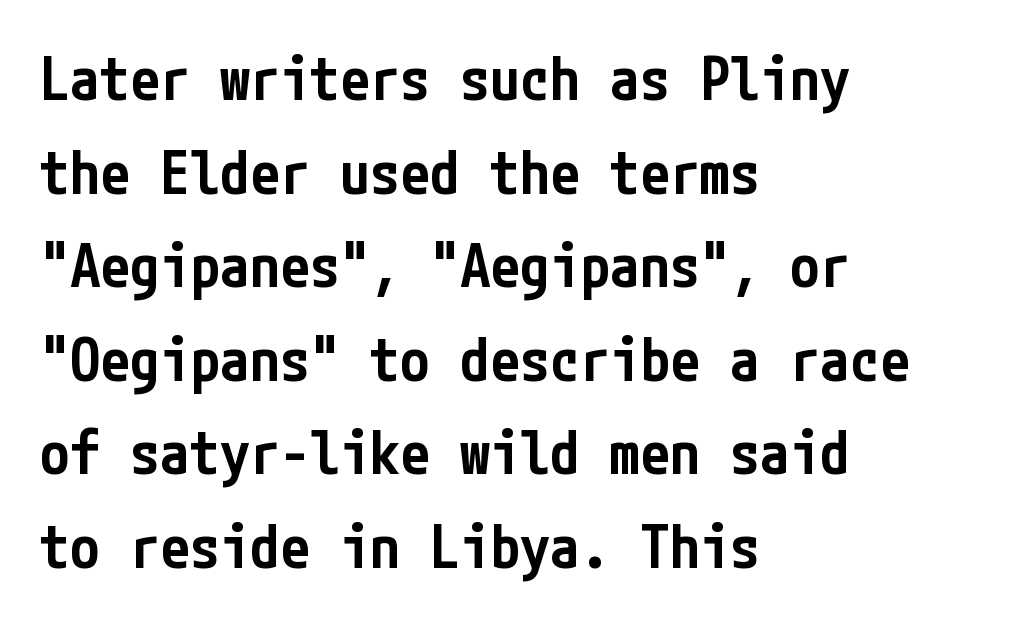
{"serif": "no", "italic": "no", "bold": "semi", "weight": "semibold", "width": "condensed", "stroke_contrast": "low", "x_height": "medium", "underline": "no", "align": "left", "line_spacing": "normal", "line_spacing_ratio": 1.56, "letter_spacing": "normal", "letter_spacing_em": 0.0, "glyph_px": 60}
